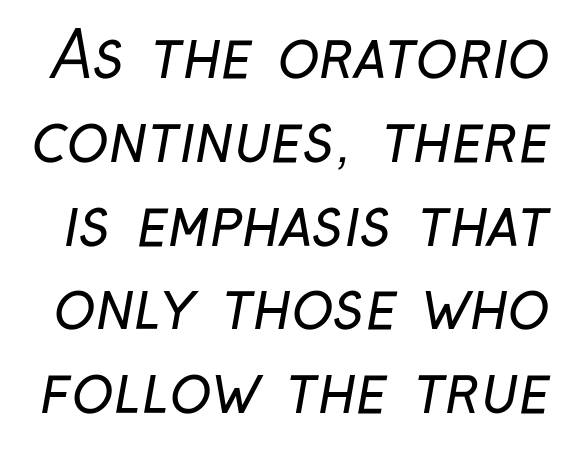
Q: Is the text bold? A: No.
Q: Is the typeface a serif or a sans-serif typeface? A: Sans-serif.
Q: Is the text underlined? A: No.
Q: Is the spacing between letters normal or unusually wide? A: Normal.
Q: Is the spacing between lines tight, normal or loose? A: Normal.
Q: Width (condensed, normal, or wide)? A: Condensed.
Q: Stroke contrast? A: Low.
Q: x-height? A: Medium.
Q: Monospaced? A: No.
